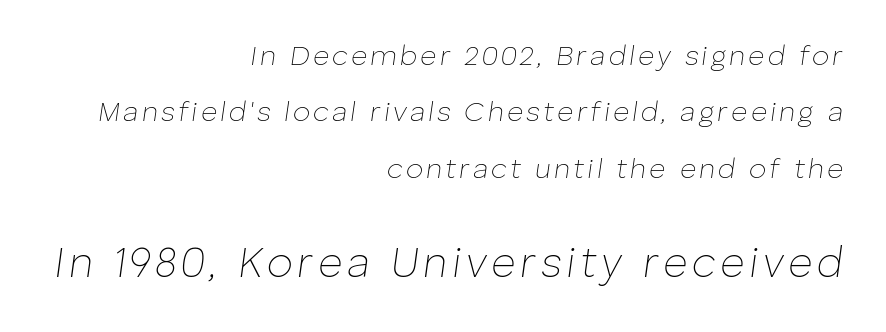
Q: Is the text bold? A: No.
Q: Is the text italic (slanted)? A: Yes, it leans right by about 8 degrees.
Q: Is the text underlined? A: No.
Q: How is the paragraph aligned? A: Right-aligned.
Q: Is the spacing between lines tight, normal or loose? A: Loose.
Q: Which block of text is set in a larger size, the first (top) or the second (bottom)? A: The second (bottom) one.
Q: Width (condensed, normal, or wide)? A: Normal.
Q: Stroke contrast? A: Low.
Q: x-height? A: Medium.
Q: Monospaced? A: No.
